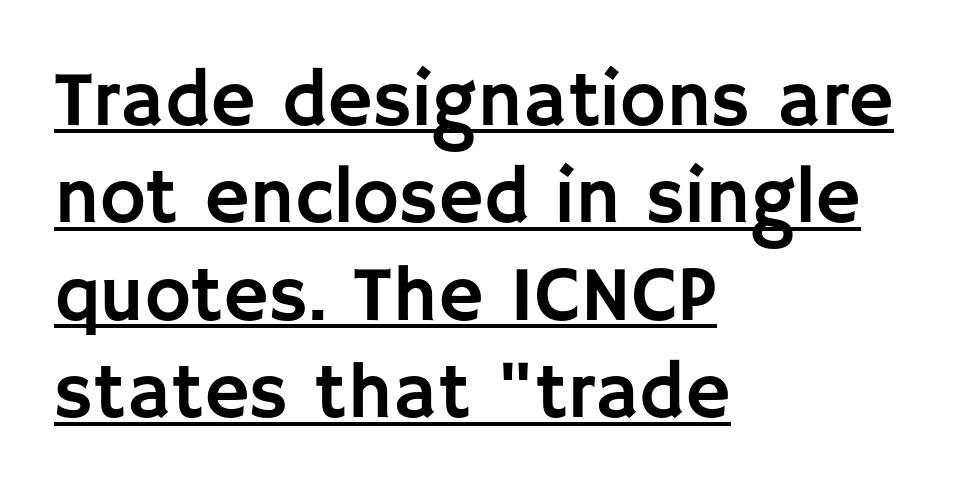
The image shows 78 px sans-serif type, upright; set left-aligned, normal line spacing (1.25x), normal letter spacing, underlined; low stroke contrast and a large x-height.
